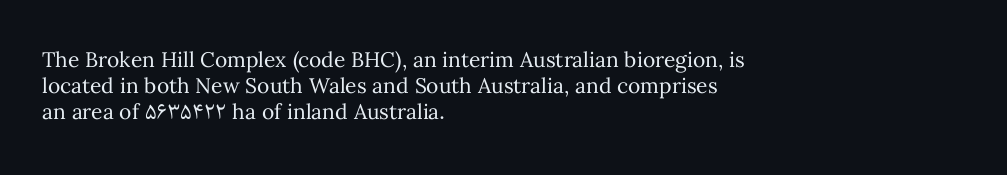
The image shows 21 px text type, upright; set left-aligned, line spacing 1.24x, normal letter spacing, not underlined.
